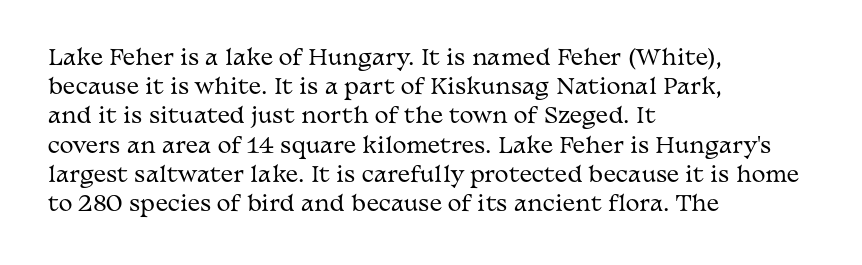
Tracking here is standard; glyphs follow each other at the usual distance. Heft: none added — not bold. These lines are set flush left with a ragged right edge. The letters stand straight up with perfectly vertical stems. Has an underline been added? It has not.
